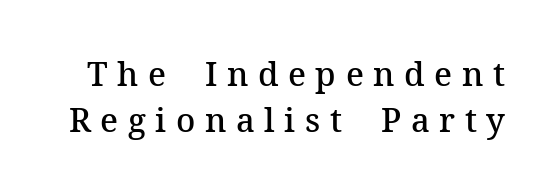
{"serif": "yes", "italic": "no", "bold": "semi", "weight": "semibold", "width": "normal", "stroke_contrast": "medium", "x_height": "medium", "monospaced": "no", "underline": "no", "line_spacing": "normal", "line_spacing_ratio": 1.4, "letter_spacing": "wide", "letter_spacing_em": 0.29, "glyph_px": 33}
